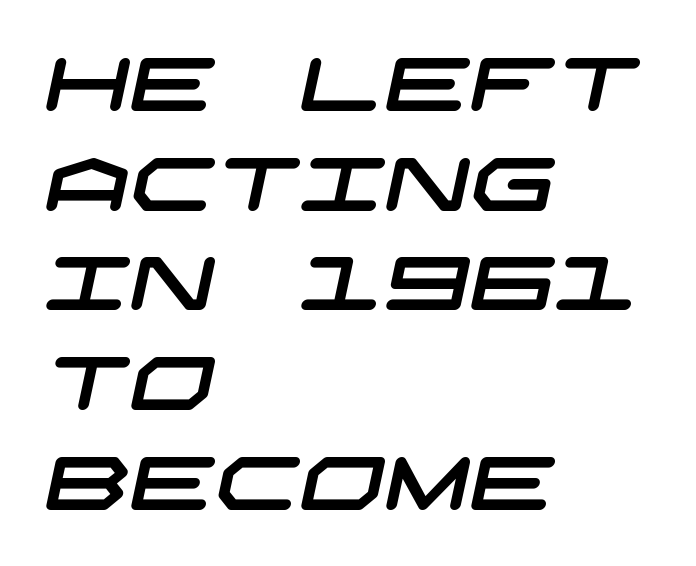
Q: Is the typeface a serif or a sans-serif typeface? A: Sans-serif.
Q: Is the text underlined? A: No.
Q: How is the paragraph aligned? A: Left-aligned.
Q: Is the spacing between letters normal or unusually wide? A: Normal.
Q: Is the spacing between lines tight, normal or loose? A: Normal.
Q: Width (condensed, normal, or wide)? A: Wide.
Q: Stroke contrast? A: Low.
Q: x-height? A: Large.
